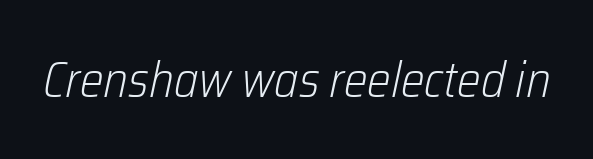
Q: Is the text bold? A: No.
Q: Is the text italic (slanted)? A: Yes, it leans right by about 12 degrees.
Q: Is the text underlined? A: No.
Q: Is the spacing between letters normal or unusually wide? A: Normal.
Q: Width (condensed, normal, or wide)? A: Condensed.
Q: Stroke contrast? A: Low.
Q: x-height? A: Medium.
Q: Monospaced? A: No.
